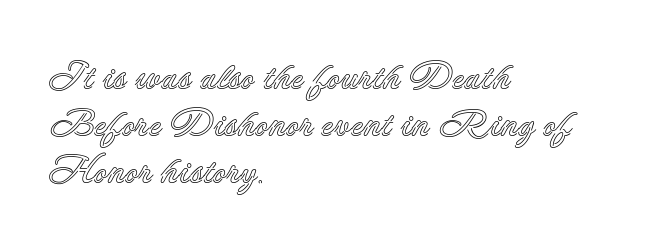
Q: Is the text italic (slanted)? A: Yes.
Q: Is the text underlined? A: No.
Q: How is the paragraph aligned? A: Left-aligned.
Q: Is the spacing between letters normal or unusually wide? A: Normal.
Q: Is the spacing between lines tight, normal or loose? A: Normal.
Q: Width (condensed, normal, or wide)? A: Normal.
Q: x-height? A: Small.
Q: Monospaced? A: No.
